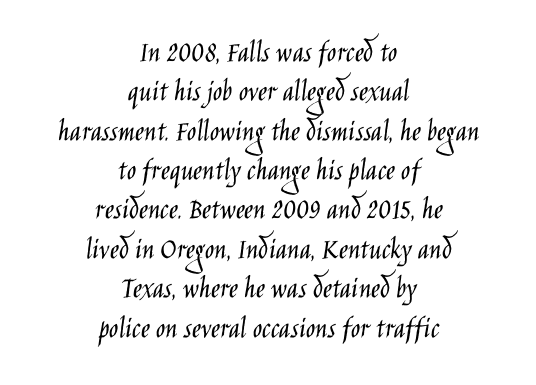
The typesetter chose a symmetrical, centered arrangement here. Horizontal bands of white between lines are of average thickness. This rendering features lettering with no underline. Letter spacing: default.
